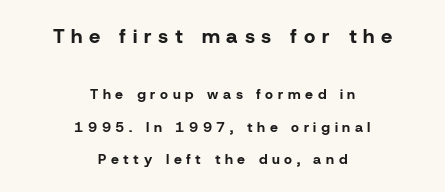
The image shows 20 px bold type, upright; set centered, loose line spacing (2.32x), unusually wide letter spacing (+0.33 em), not underlined; the first (top) block is 1.43x larger.
